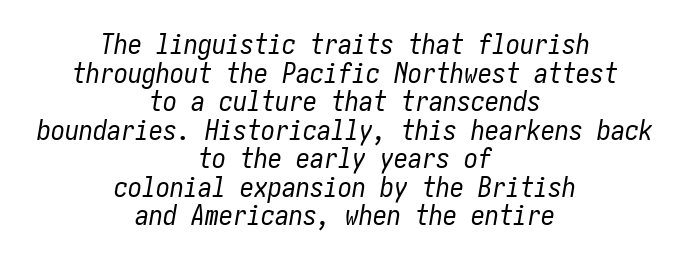
The paragraph has two soft edges and a firm central axis. Summary of weight: not heavy and not bold. The rendering uses a small line-height, squeezing the rows. This is oblique type, the kind used for emphasis or titles.
